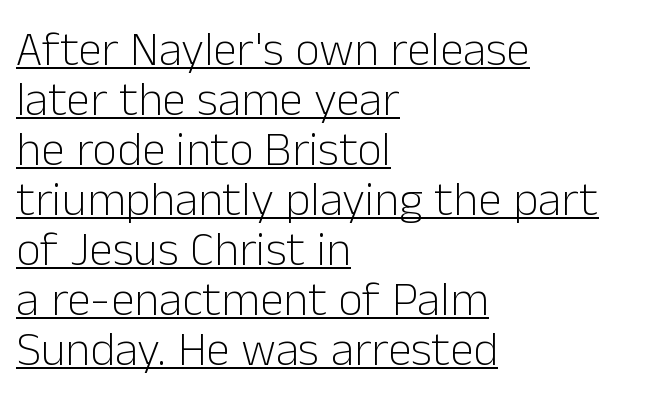
Q: Is the text bold? A: No.
Q: Is the text italic (slanted)? A: No, it is upright.
Q: Is the typeface a serif or a sans-serif typeface? A: Sans-serif.
Q: Is the text underlined? A: Yes.
Q: How is the paragraph aligned? A: Left-aligned.
Q: Is the spacing between letters normal or unusually wide? A: Normal.
Q: Is the spacing between lines tight, normal or loose? A: Tight.
Q: Width (condensed, normal, or wide)? A: Normal.
Q: Stroke contrast? A: Low.
Q: x-height? A: Medium.
Q: Monospaced? A: No.
